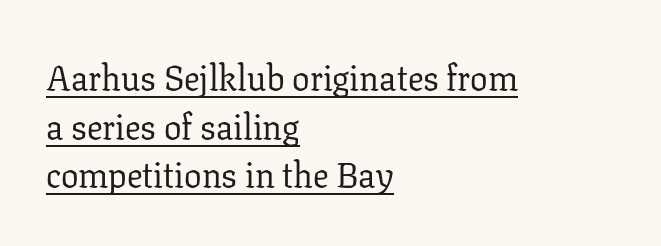
{"serif": "yes", "italic": "no", "bold": "no", "weight": "regular", "width": "normal", "stroke_contrast": "low", "x_height": "medium", "monospaced": "no", "underline": "yes", "align": "left", "line_spacing": "normal", "line_spacing_ratio": 1.39, "letter_spacing": "normal", "letter_spacing_em": 0.0, "glyph_px": 35}
